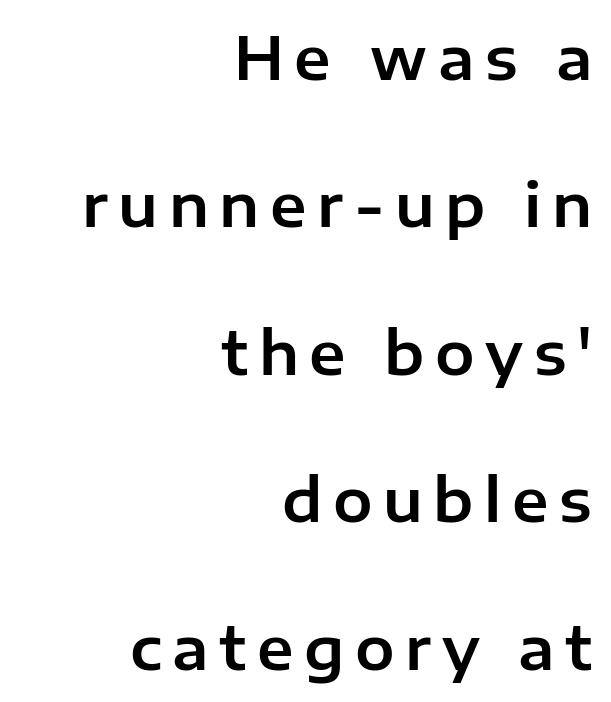
No feet cap the strokes, marking this as sans-serif type. The specimen reads as upright at a glance. The text block is weighted toward the right margin, trailing off unevenly leftward. The leading is generous, giving the passage an open texture.
